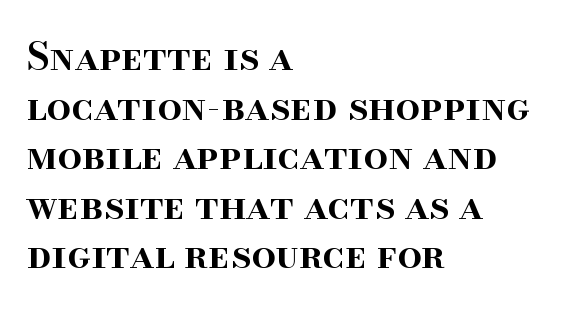
{"serif": "yes", "italic": "no", "bold": "semi", "weight": "semibold", "width": "normal", "stroke_contrast": "high", "x_height": "small", "monospaced": "no", "underline": "no", "align": "left", "line_spacing": "normal", "line_spacing_ratio": 1.27, "letter_spacing": "normal", "letter_spacing_em": 0.0, "glyph_px": 39}
